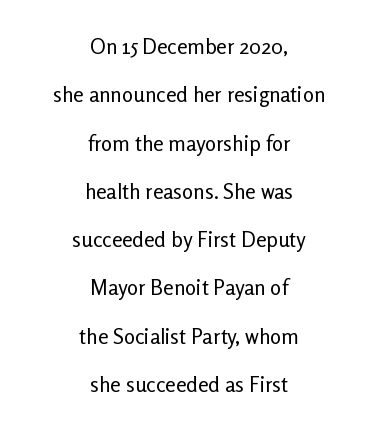
Nothing heavy about these letters — not bold at all. The lines in this sample share a center point and differ in where they start and stop. These lines stand farther apart than default settings would place them. Caption: standard tracking, unaltered. This rendering features lettering with no underline. Does the lettering tilt? It doesn't — this is upright.
